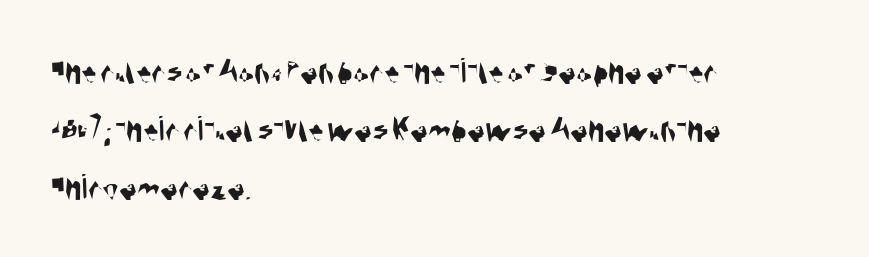
The image shows 37 px condensed sans-serif type; set left-aligned, normal line spacing (1.57x), normal letter spacing, not underlined; medium stroke contrast and a large x-height.
